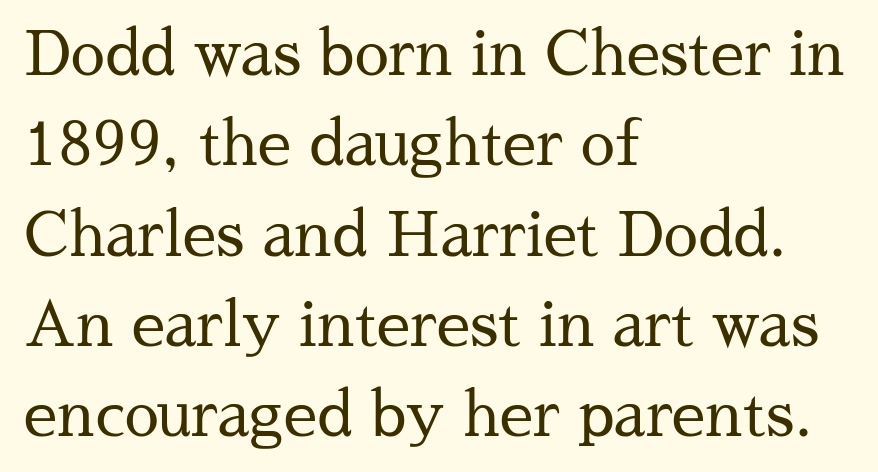
This reads as an unemphasized weight, regular at the heaviest. Observe the ordinary spacing: letters are neighbours, not strangers. The text block is weighted toward the left margin, trailing off unevenly rightward. Does the lettering tilt? It doesn't — this is upright. The characters display serif detailing at their extremities.
